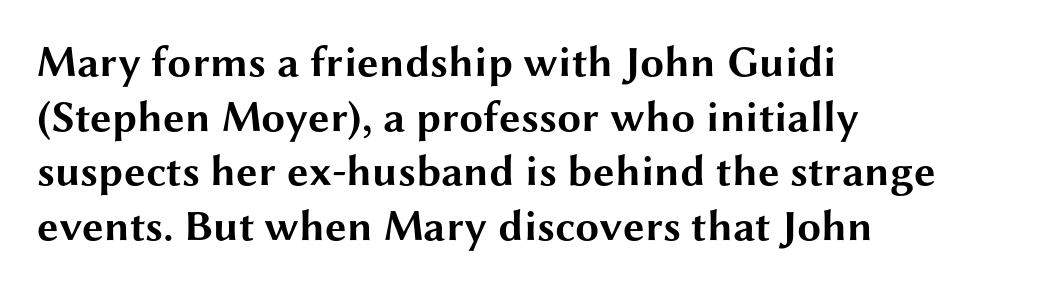
The image shows 43 px bold, wide sans-serif type, upright; set left-aligned, normal line spacing (1.27x), normal letter spacing, not underlined; medium stroke contrast and a medium x-height.
